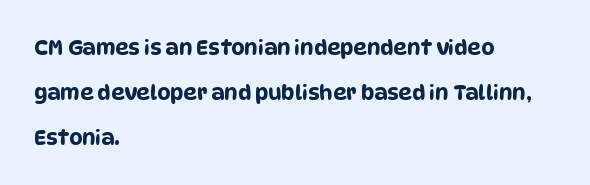
Q: Is the text underlined? A: No.
Q: How is the paragraph aligned? A: Left-aligned.
Q: Is the spacing between letters normal or unusually wide? A: Normal.
Q: Is the spacing between lines tight, normal or loose? A: Loose.
